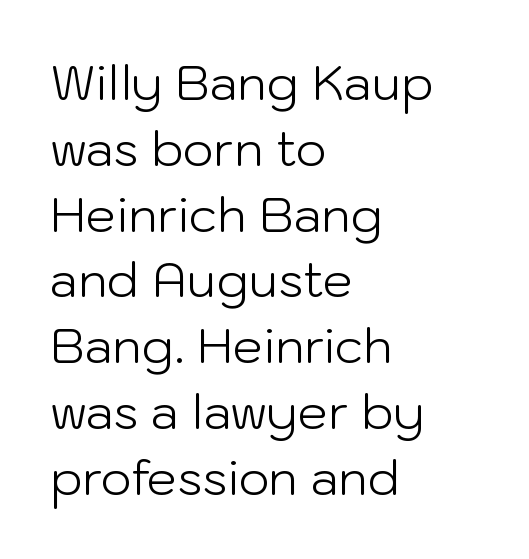
Line beginnings align vertically; line endings do not. The passage shown has conventional tracking throughout. Font category for this specimen: sans-serif. The typography opts for an upright posture over an oblique one.
